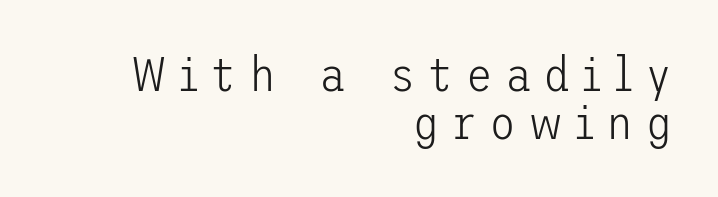
Q: Is the text bold? A: No.
Q: Is the text italic (slanted)? A: No, it is upright.
Q: Is the typeface a serif or a sans-serif typeface? A: Sans-serif.
Q: Is the text underlined? A: No.
Q: How is the paragraph aligned? A: Right-aligned.
Q: Is the spacing between letters normal or unusually wide? A: Unusually wide.
Q: Is the spacing between lines tight, normal or loose? A: Tight.
Q: Width (condensed, normal, or wide)? A: Normal.
Q: Stroke contrast? A: Low.
Q: x-height? A: Medium.
